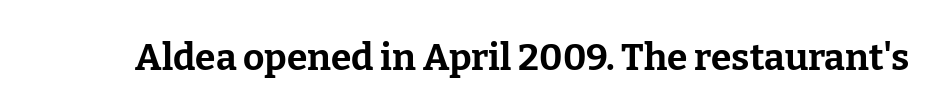
Look at the tracking — it's just the regular setting, nothing added. Every character sits straight up, as roman type does. Character widths vary here, with narrow letters taking less room than wide ones. Serifs: yes, visible at the terminals of the letterforms. Has an underline been added? It has not.
